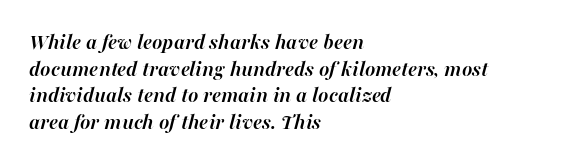
Here the glyphs are tracked normally, forming tight word shapes. The lines are quadded left. Notice how thick the strokes are: this is what a full bold looks like. Italic? Definitely — the glyphs are oblique. Bare-footed words on every line.
